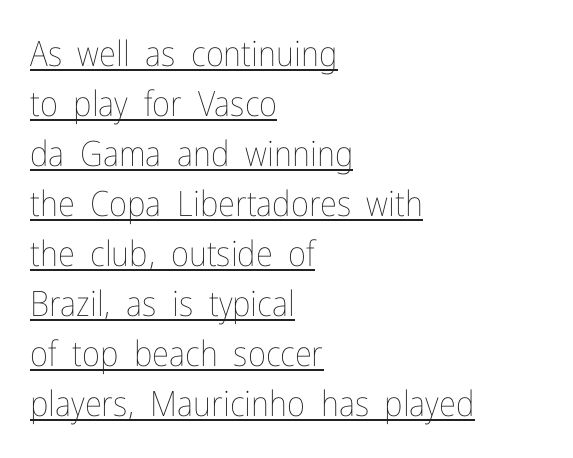
The typesetter chose a ragged-right arrangement here. Inter-character spacing is left at the font's built-in metrics. A baseline rule has been typeset under these characters. Compared with a typical body face, this is equally light or lighter still.
